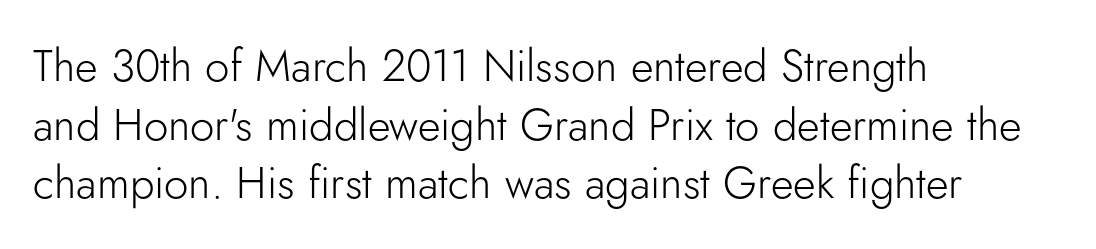
Q: Is the text bold? A: No.
Q: Is the text italic (slanted)? A: No, it is upright.
Q: Is the typeface a serif or a sans-serif typeface? A: Sans-serif.
Q: Is the text underlined? A: No.
Q: How is the paragraph aligned? A: Left-aligned.
Q: Is the spacing between letters normal or unusually wide? A: Normal.
Q: Is the spacing between lines tight, normal or loose? A: Normal.
Q: Width (condensed, normal, or wide)? A: Normal.
Q: Stroke contrast? A: Low.
Q: x-height? A: Small.
Q: Monospaced? A: No.
